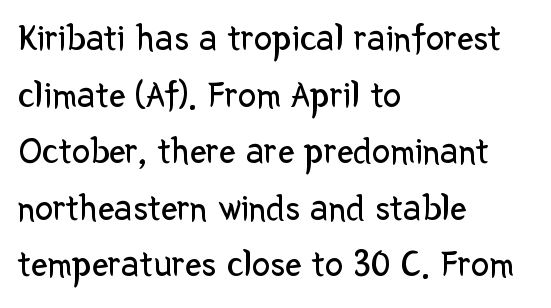
The image shows 37 px regular-weight sans-serif type, upright; set left-aligned, normal line spacing (1.53x), normal letter spacing, not underlined; low stroke contrast and a medium x-height.
